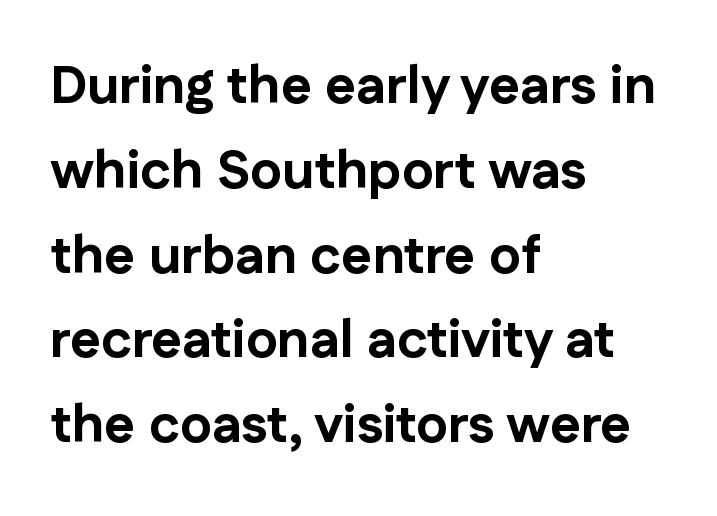
Q: Is the text bold? A: Yes.
Q: Is the text italic (slanted)? A: No, it is upright.
Q: Is the typeface a serif or a sans-serif typeface? A: Sans-serif.
Q: Is the text underlined? A: No.
Q: How is the paragraph aligned? A: Left-aligned.
Q: Is the spacing between letters normal or unusually wide? A: Normal.
Q: Is the spacing between lines tight, normal or loose? A: Normal.
Q: Width (condensed, normal, or wide)? A: Normal.
Q: Stroke contrast? A: Low.
Q: x-height? A: Medium.
Q: Monospaced? A: No.
